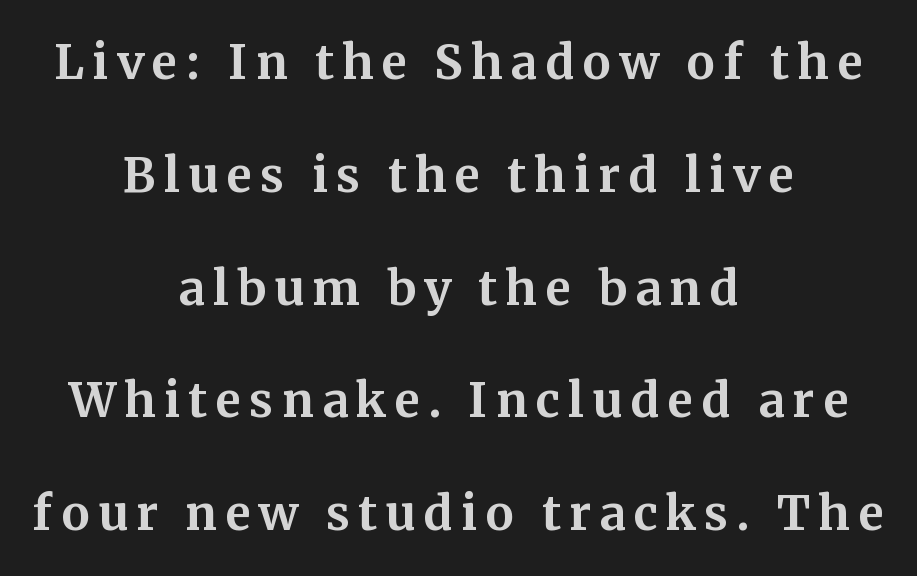
Q: Is the text bold? A: Yes.
Q: Is the text italic (slanted)? A: No, it is upright.
Q: Is the typeface a serif or a sans-serif typeface? A: Serif.
Q: Is the text underlined? A: No.
Q: How is the paragraph aligned? A: Centered.
Q: Is the spacing between lines tight, normal or loose? A: Loose.
Q: Width (condensed, normal, or wide)? A: Normal.
Q: Stroke contrast? A: Medium.
Q: x-height? A: Medium.
Q: Monospaced? A: No.
